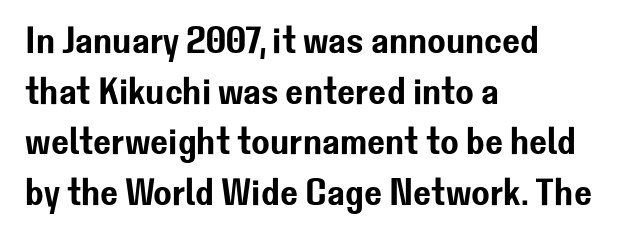
The image shows 38 px sans-serif type, upright; set left-aligned, normal line spacing (1.33x), normal letter spacing, not underlined; low stroke contrast and a medium x-height.
